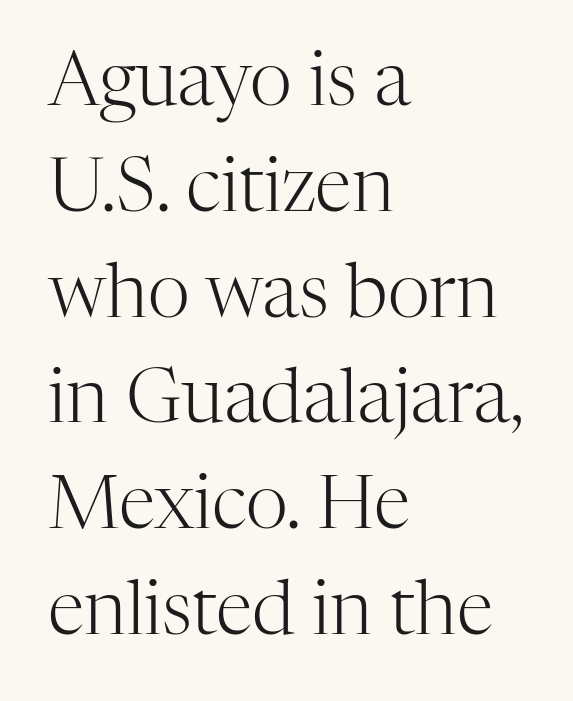
Is there much room between lines? A standard amount, neither cramped nor airy. A bare baseline throughout the passage. In CSS terms this would be text-align: left. A quiet, ordinary-to-light weight characterises the typeface. A typesetter would call this proportional, since set widths differ per character.
